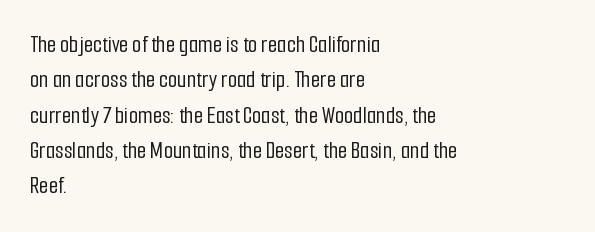
Q: Is the text italic (slanted)? A: No, it is upright.
Q: Is the text underlined? A: No.
Q: How is the paragraph aligned? A: Left-aligned.
Q: Is the spacing between letters normal or unusually wide? A: Normal.
Q: Is the spacing between lines tight, normal or loose? A: Normal.
